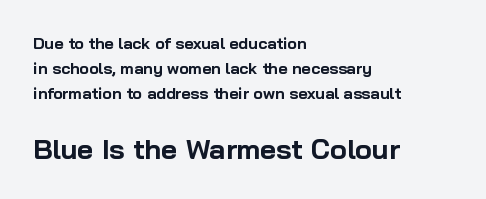
Q: Is the text bold? A: Yes.
Q: Is the text italic (slanted)? A: No, it is upright.
Q: Is the typeface a serif or a sans-serif typeface? A: Sans-serif.
Q: Is the text underlined? A: No.
Q: How is the paragraph aligned? A: Left-aligned.
Q: Is the spacing between letters normal or unusually wide? A: Normal.
Q: Is the spacing between lines tight, normal or loose? A: Normal.
Q: Which block of text is set in a larger size, the first (top) or the second (bottom)? A: The second (bottom) one.
Q: Width (condensed, normal, or wide)? A: Normal.
Q: Stroke contrast? A: Low.
Q: x-height? A: Medium.
Q: Monospaced? A: No.
